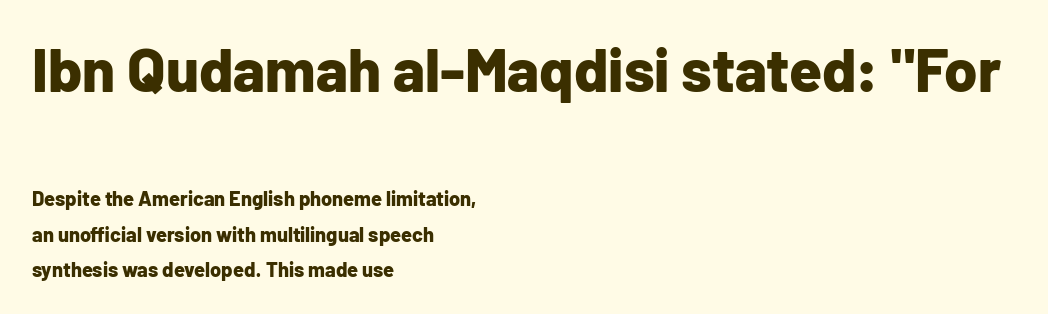
The passage shown begins with its larger block and ends with its smaller one. This sample has the flowing, uneven cadence of proportional lettering. Spacing between characters is what you'd get straight out of the box. Words float on clear page, feet unadorned. This is roman type, the default non-slanted kind.
